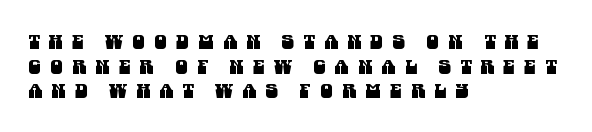
{"underline": "no", "align": "left", "line_spacing_ratio": 1.23, "letter_spacing": "wide", "letter_spacing_em": 0.47, "glyph_px": 20}
